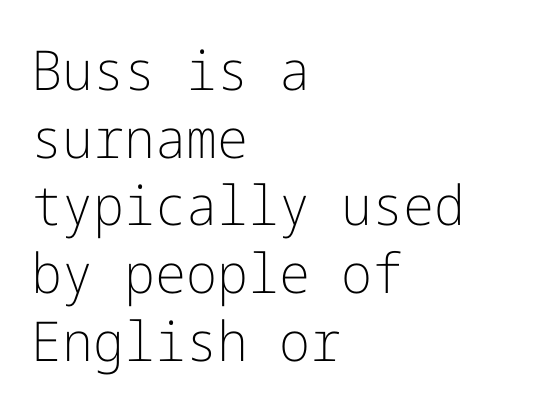
The image shows 55 px light sans-serif type, upright; set left-aligned, line spacing 1.23x, normal letter spacing, not underlined; low stroke contrast and a medium x-height.
